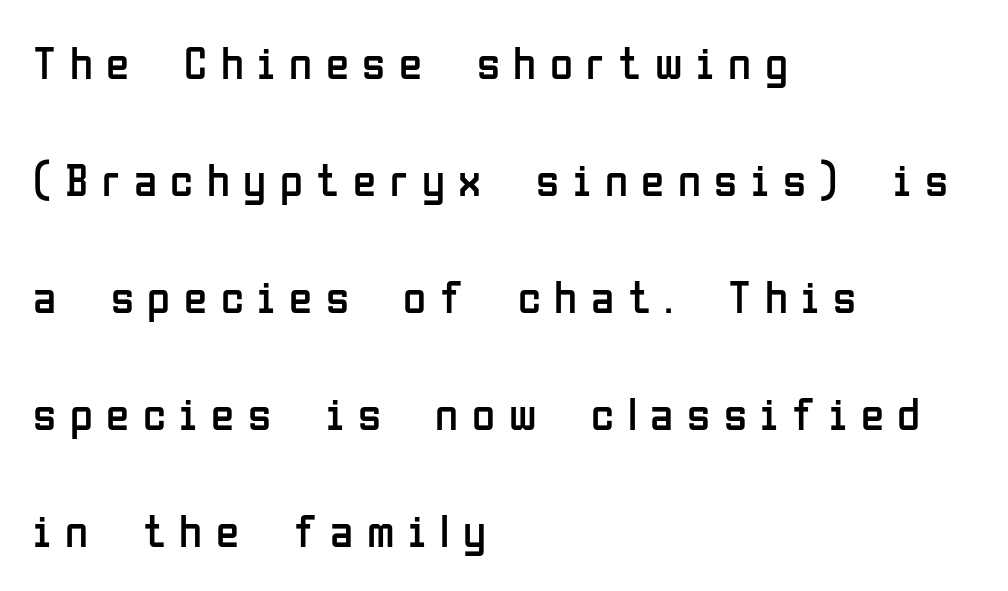
{"serif": "no", "italic": "no", "bold": "no", "weight": "regular", "width": "condensed", "stroke_contrast": "low", "x_height": "medium", "monospaced": "no", "underline": "no", "align": "left", "line_spacing": "loose", "line_spacing_ratio": 2.49, "letter_spacing": "wide", "letter_spacing_em": 0.29, "glyph_px": 47}
